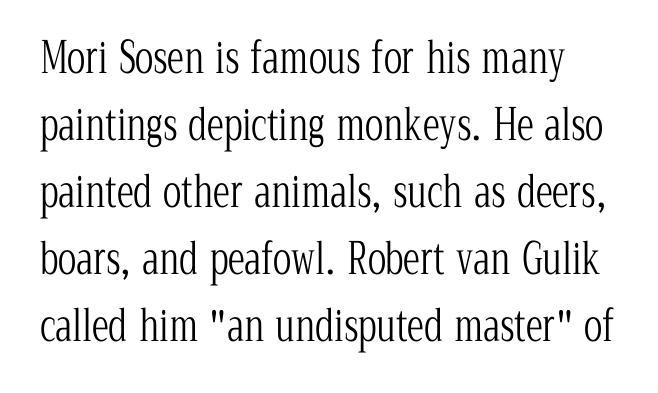
Q: Is the text bold? A: No.
Q: Is the text italic (slanted)? A: No, it is upright.
Q: Is the typeface a serif or a sans-serif typeface? A: Serif.
Q: Is the text underlined? A: No.
Q: Is the spacing between letters normal or unusually wide? A: Normal.
Q: Is the spacing between lines tight, normal or loose? A: Normal.
Q: Width (condensed, normal, or wide)? A: Condensed.
Q: Stroke contrast? A: Low.
Q: x-height? A: Medium.
Q: Monospaced? A: No.
